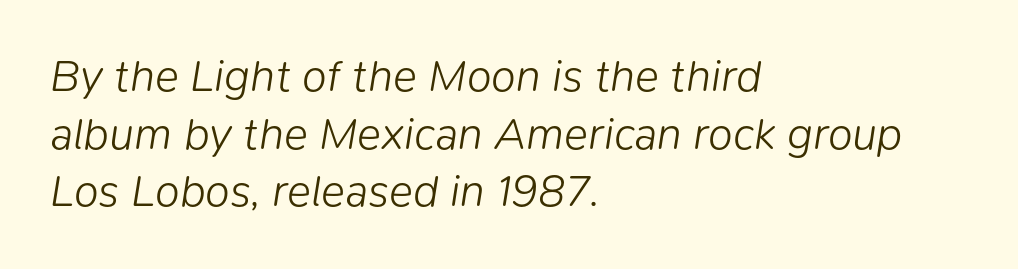
The font's italic variant was chosen for this text. This reads as an unemphasized weight, regular at the heaviest. There is no visible air inserted between adjacent glyphs. What's the leading like? Ordinary, nothing unusual. These lines are set flush left with a ragged right edge.
